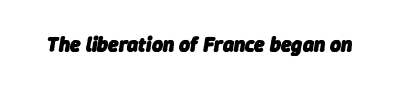
Q: Is the text bold? A: Yes.
Q: Is the text italic (slanted)? A: Yes, it leans right by about 9 degrees.
Q: Is the text underlined? A: No.
Q: Is the spacing between letters normal or unusually wide? A: Normal.
